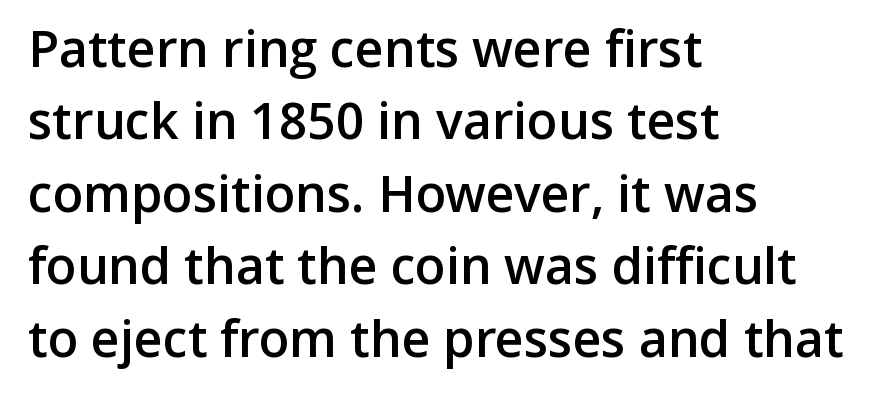
{"serif": "no", "italic": "no", "bold": "semi", "weight": "semibold", "width": "normal", "stroke_contrast": "low", "x_height": "medium", "monospaced": "no", "underline": "no", "align": "left", "line_spacing": "normal", "line_spacing_ratio": 1.45, "letter_spacing": "normal", "letter_spacing_em": 0.0, "glyph_px": 50}
